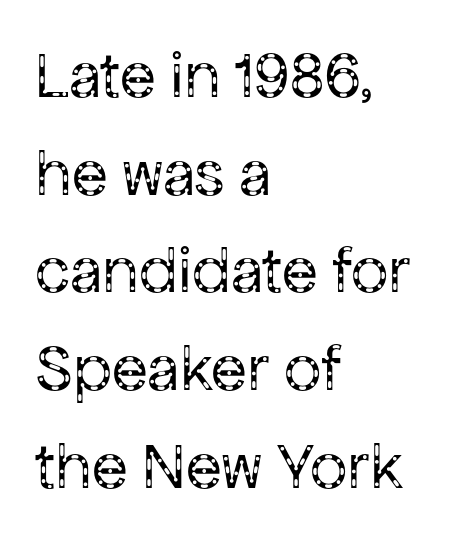
{"serif": "no", "italic": "no", "bold": "no", "weight": "regular", "width": "normal", "stroke_contrast": "low", "x_height": "medium", "monospaced": "no", "underline": "no", "align": "left", "line_spacing": "normal", "line_spacing_ratio": 1.48, "letter_spacing": "normal", "letter_spacing_em": 0.0, "glyph_px": 66}
